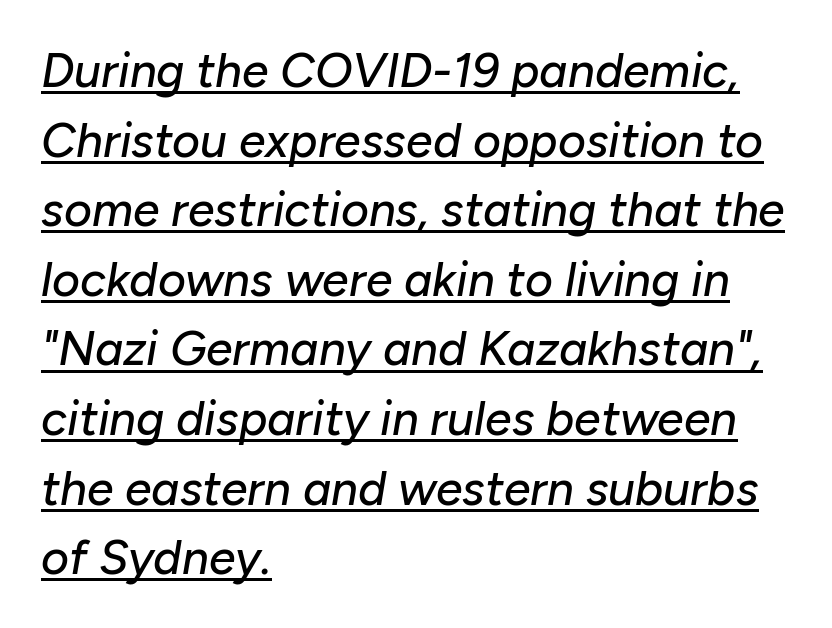
Q: Is the text italic (slanted)? A: Yes, it leans right by about 10 degrees.
Q: Is the text underlined? A: Yes.
Q: How is the paragraph aligned? A: Left-aligned.
Q: Is the spacing between letters normal or unusually wide? A: Normal.
Q: Is the spacing between lines tight, normal or loose? A: Normal.
Q: Width (condensed, normal, or wide)? A: Normal.
Q: Stroke contrast? A: Low.
Q: x-height? A: Medium.
Q: Monospaced? A: No.
